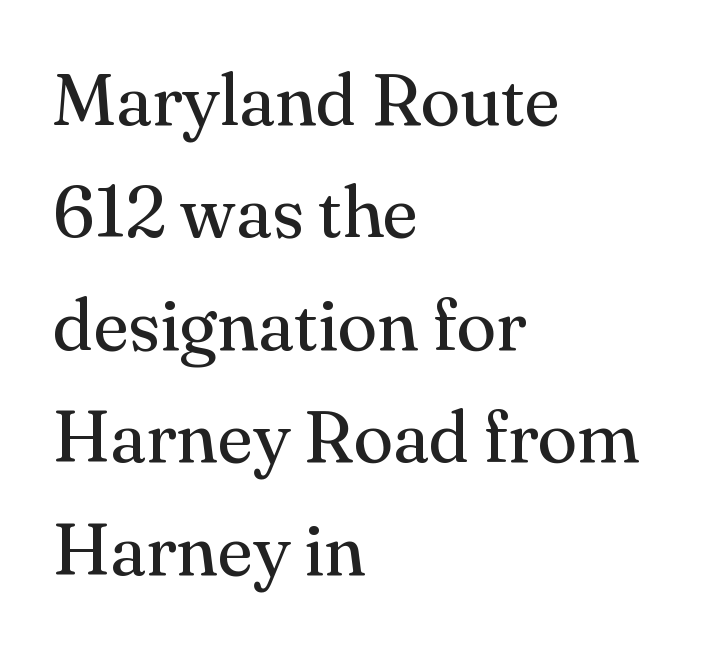
The image shows 73 px regular-weight serif type, upright; set left-aligned, normal line spacing (1.54x), normal letter spacing, not underlined; medium stroke contrast and a small x-height.
